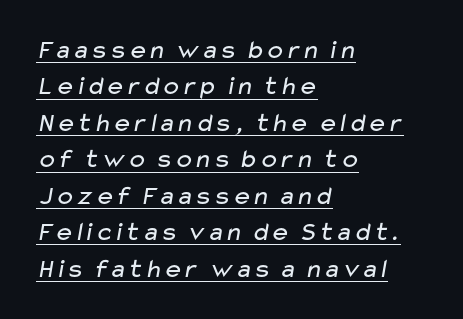
The image shows 27 px text type; set left-aligned, normal line spacing (1.35x), normal letter spacing, underlined.
